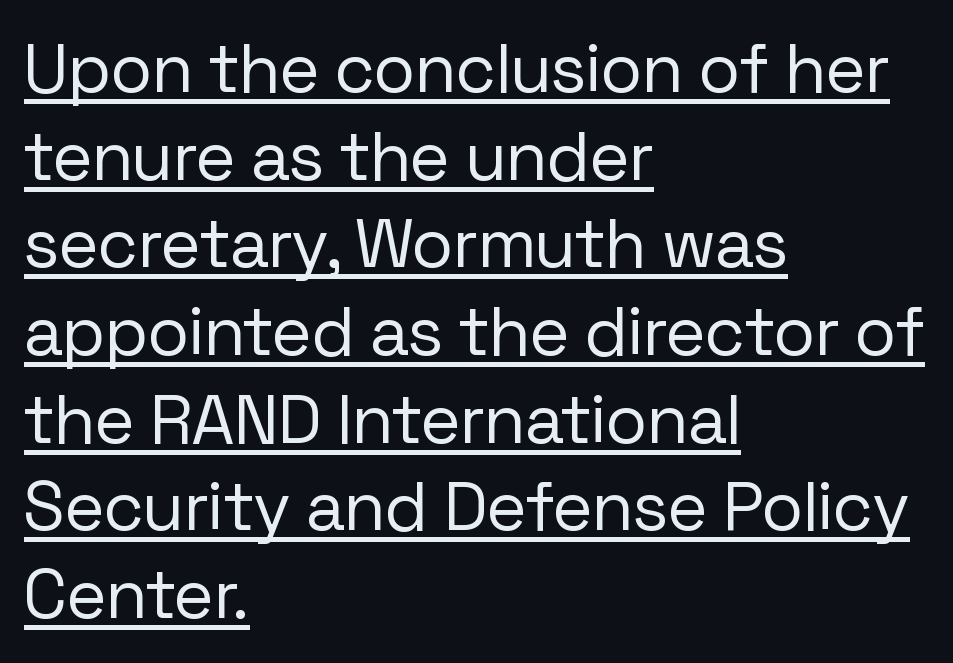
Q: Is the text bold? A: No.
Q: Is the text italic (slanted)? A: No, it is upright.
Q: Is the typeface a serif or a sans-serif typeface? A: Sans-serif.
Q: Is the text underlined? A: Yes.
Q: How is the paragraph aligned? A: Left-aligned.
Q: Is the spacing between letters normal or unusually wide? A: Normal.
Q: Is the spacing between lines tight, normal or loose? A: Normal.
Q: Width (condensed, normal, or wide)? A: Normal.
Q: Stroke contrast? A: Low.
Q: x-height? A: Medium.
Q: Monospaced? A: No.
